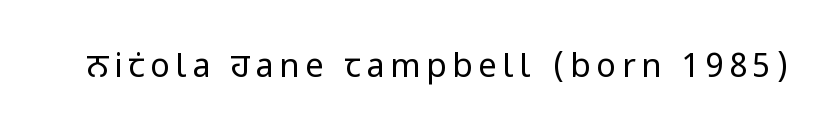
{"serif": "no", "italic": "no", "bold": "no", "weight": "regular", "width": "condensed", "stroke_contrast": "low", "x_height": "large", "monospaced": "no", "underline": "no", "glyph_px": 33}
